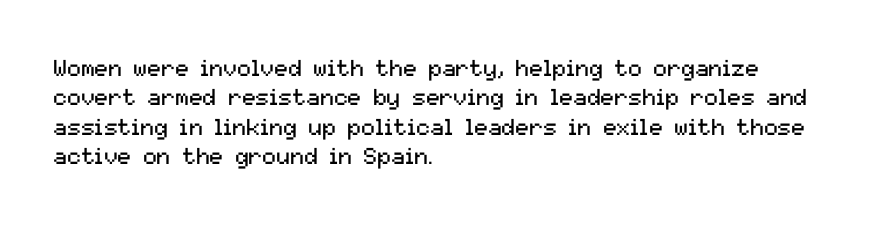
{"italic": "no", "bold": "no", "underline": "no", "align": "left", "line_spacing": "normal", "line_spacing_ratio": 1.28, "letter_spacing": "normal", "letter_spacing_em": 0.0, "glyph_px": 23}
